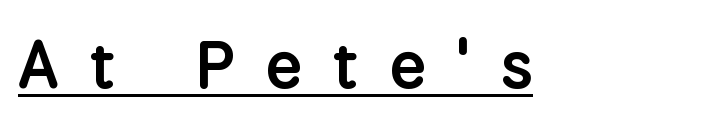
Designer's note — italics off, roman on. The rendering uses natural spacing where letterforms have individual widths. Notice how the passage keeps a crisp vertical edge on the left only. A typesetter would label this face a sans.
